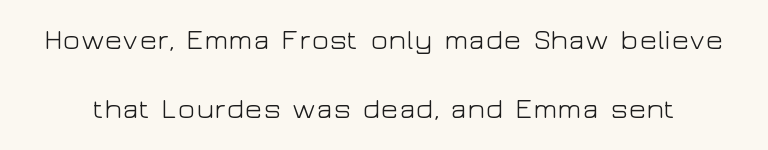
The image shows 29 px light, wide sans-serif type, upright; set loose line spacing (2.38x), normal letter spacing, not underlined; low stroke contrast and a medium x-height.
